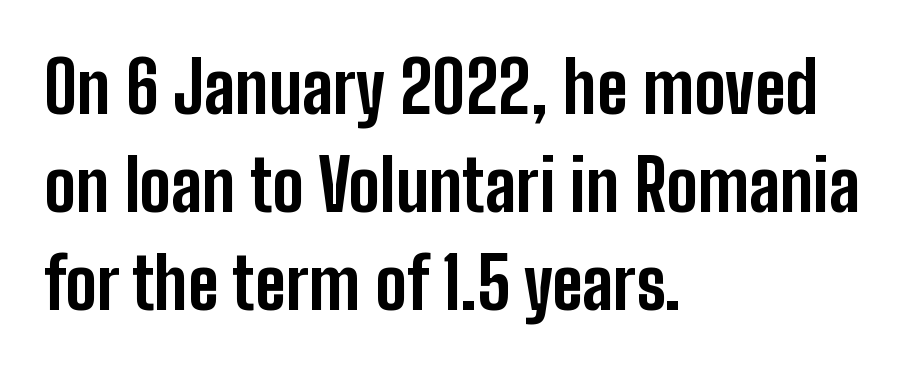
Rendered with straight, roman letterforms. Compared with an ordinary text face, these strokes are far heavier — a full bold. Is this a fixed-width face? No — the glyphs have proportional, varying widths. Notice how the passage keeps a crisp vertical edge on the left only. Whoever set this chose a conventional vertical rhythm.
